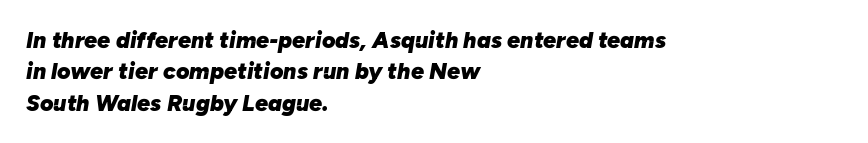
{"italic": "yes", "lean": "right", "slant_degrees": 10, "bold": "yes", "underline": "no", "align": "left", "line_spacing": "normal", "line_spacing_ratio": 1.36, "letter_spacing": "normal", "letter_spacing_em": 0.0, "glyph_px": 23}
